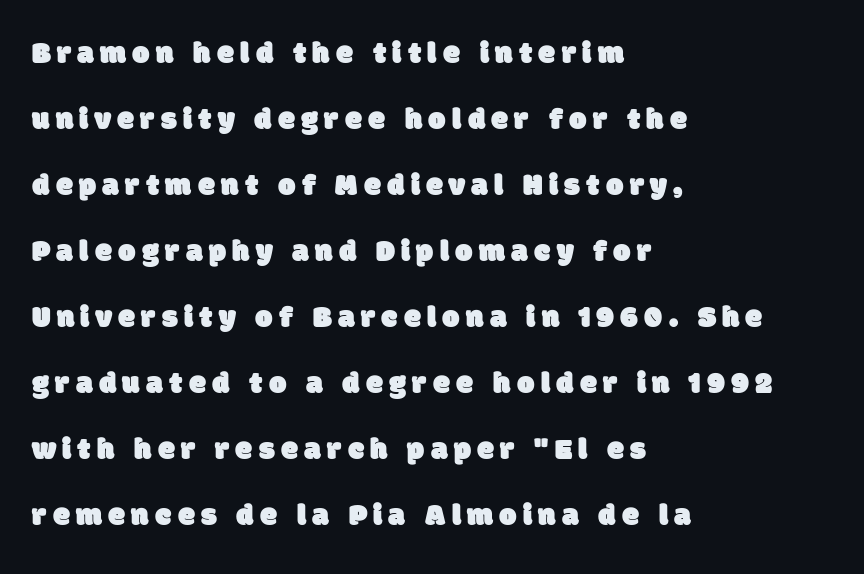
The image shows 31 px sans-serif type; set left-aligned, loose line spacing (2.13x), unusually wide letter spacing (+0.2 em), not underlined; low stroke contrast and a large x-height.
